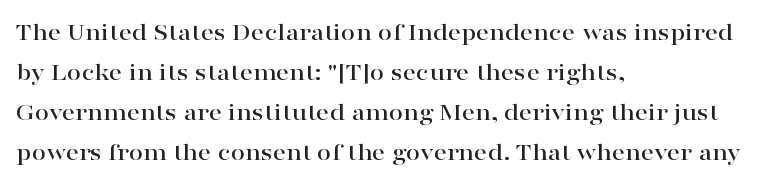
The image shows 26 px text type, upright; set left-aligned, normal line spacing (1.54x), normal letter spacing, not underlined.
